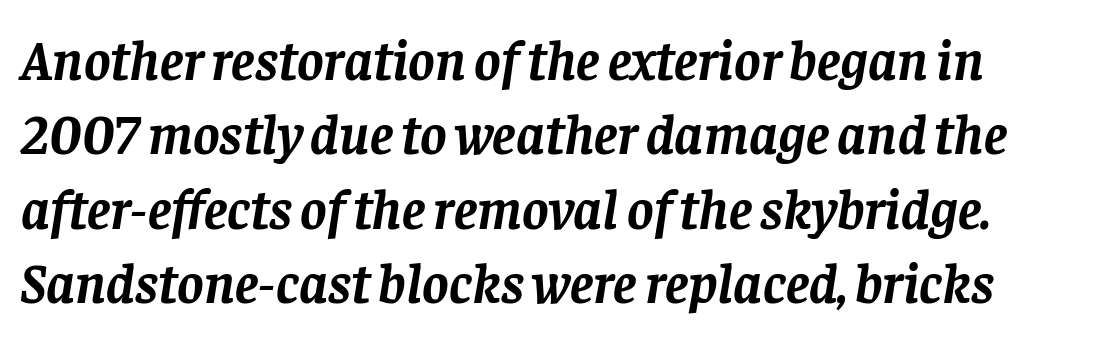
{"serif": "yes", "italic": "yes", "lean": "right", "slant_degrees": 8, "bold": "yes", "weight": "semibold", "width": "normal", "stroke_contrast": "low", "x_height": "large", "monospaced": "no", "underline": "no", "line_spacing": "normal", "line_spacing_ratio": 1.33, "letter_spacing": "normal", "letter_spacing_em": 0.0, "glyph_px": 56}
